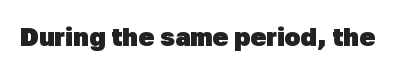
The image shows 26 px bold type; set normal letter spacing, not underlined.
